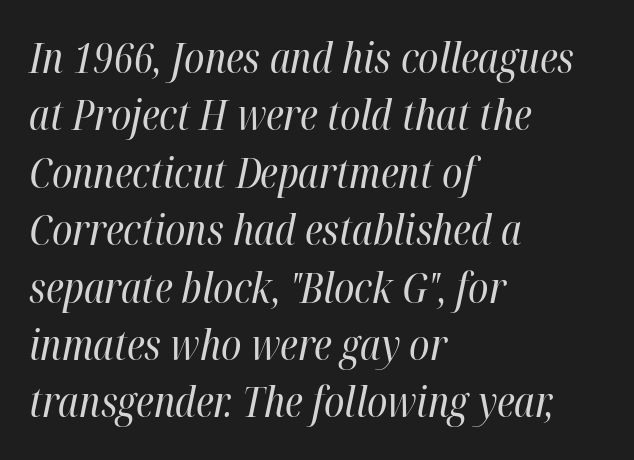
The letters advance in unequal steps, a hallmark of proportional type. Vertically, the passage feels balanced, rows spaced as you'd expect. Letters have the restrained weight of plain body copy at most. The font's italic variant was chosen for this text. The strip under each line holds only bare page.
